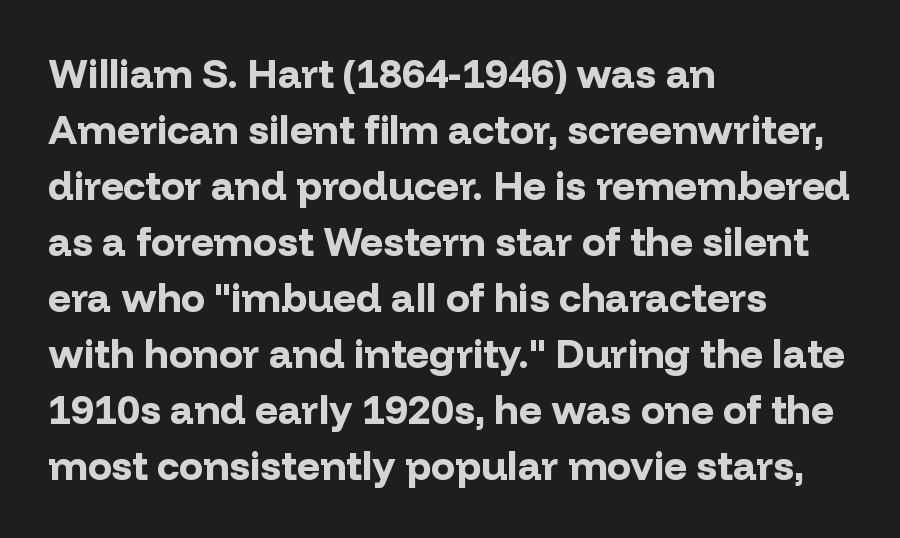
Honestly, the letter spacing is just normal — you wouldn't notice it. The font family rendered here belongs to the sans-serif group. The rendering uses natural spacing where letterforms have individual widths. When letters stand straight like this, we call the style roman or upright. Rule under the text: the space is simply empty. The text block is weighted toward the left margin, trailing off unevenly rightward.
